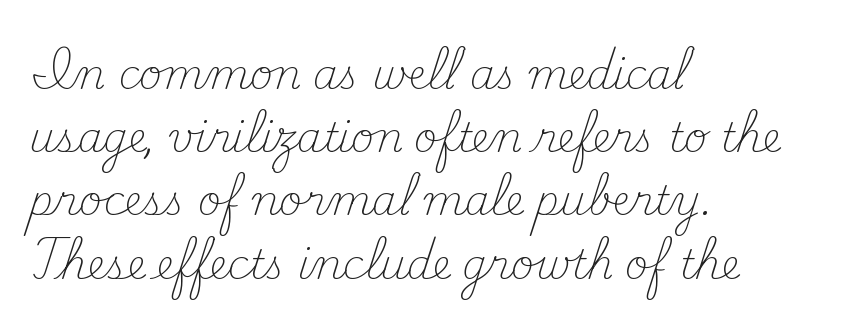
The image shows 40 px light serif type; set left-aligned, normal line spacing (1.58x), normal letter spacing, not underlined; medium stroke contrast and a small x-height.
